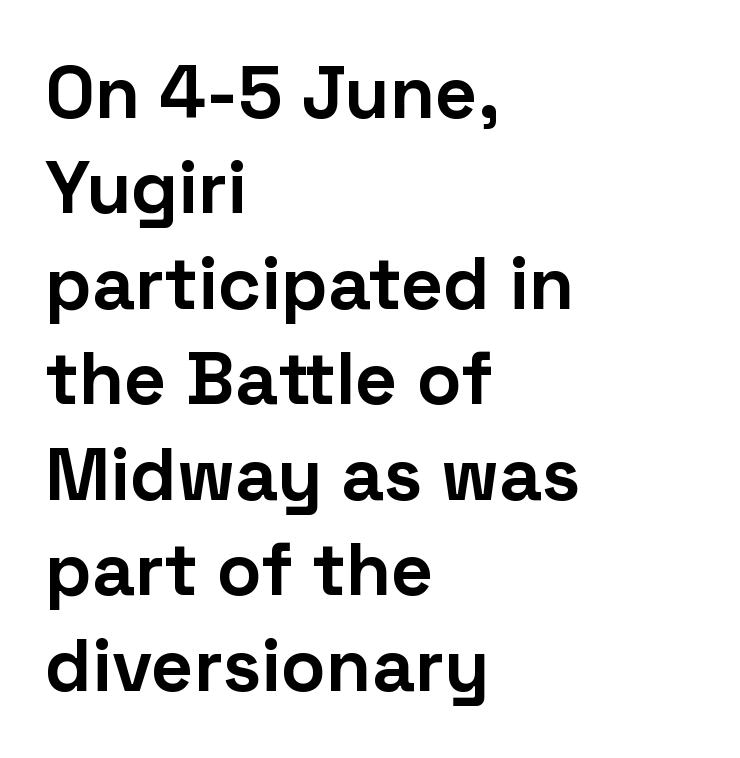
The characters display no serif detailing; their extremities are plain. Letters rest on an invisible, unmarked baseline. Reading down the block, your eye returns to a fixed left position each line. Students, this is bold: see how much ink each stroke carries. Italic: no, the glyphs are upright roman. The block of text has a typical density, with ordinary space between rows.
